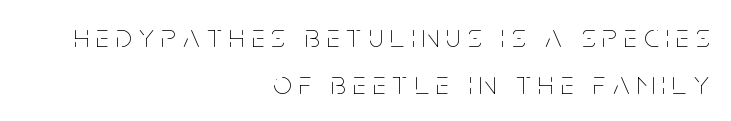
A normal amount of white space separates one row of letters from the next. You could only call the tracking loose — the letters float apart. Short and long lines alike share a common ending point at right. The weight tops out at a normal text grade. Notice how the stems are strictly vertical — no italics here.
